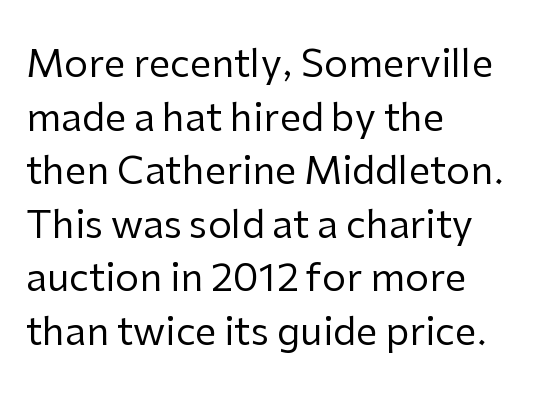
Check where the strokes stop: nothing finishes them off — pure sans. Whoever set this chose a conventional vertical rhythm. Caption: standard tracking, unaltered. Quick note: not italic, upright. Weight: regular or lighter. Leftover space on each line is placed entirely after the last word.
